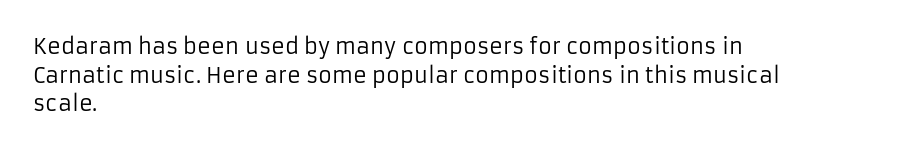
{"italic": "no", "bold": "no", "underline": "no", "align": "left", "line_spacing": "normal", "line_spacing_ratio": 1.36, "letter_spacing": "normal", "letter_spacing_em": 0.0, "glyph_px": 21}
